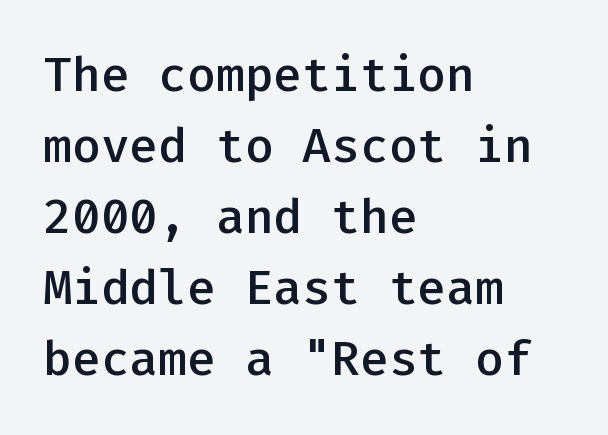
{"serif": "no", "italic": "no", "bold": "semi", "weight": "semibold", "width": "normal", "stroke_contrast": "low", "x_height": "medium", "monospaced": "yes", "underline": "no", "align": "left", "line_spacing": "normal", "line_spacing_ratio": 1.48, "letter_spacing": "normal", "letter_spacing_em": 0.0, "glyph_px": 48}
